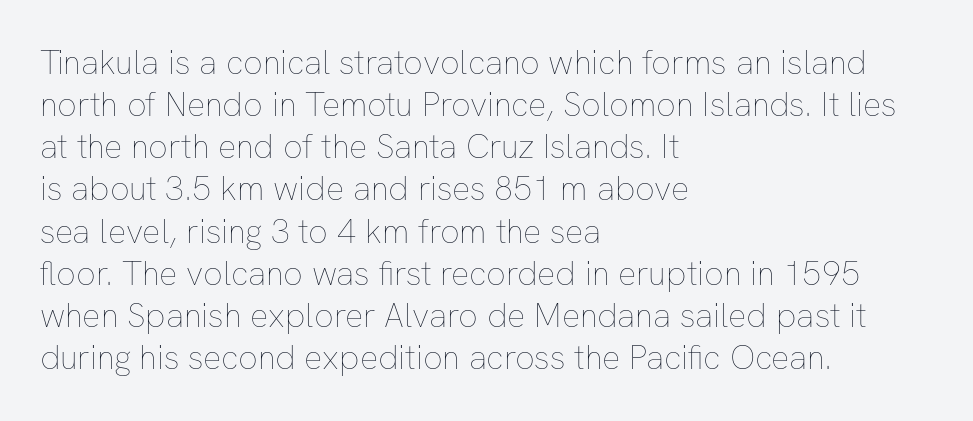
Q: Is the text bold? A: No.
Q: Is the text italic (slanted)? A: No, it is upright.
Q: Is the text underlined? A: No.
Q: How is the paragraph aligned? A: Left-aligned.
Q: Is the spacing between letters normal or unusually wide? A: Normal.
Q: Width (condensed, normal, or wide)? A: Normal.
Q: Stroke contrast? A: Low.
Q: x-height? A: Medium.
Q: Monospaced? A: No.
